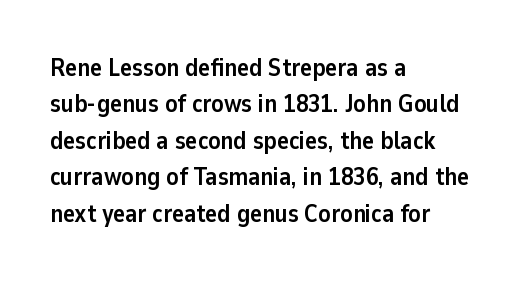
Q: Is the text bold? A: Yes.
Q: Is the text italic (slanted)? A: No, it is upright.
Q: Is the text underlined? A: No.
Q: How is the paragraph aligned? A: Left-aligned.
Q: Is the spacing between letters normal or unusually wide? A: Normal.
Q: Is the spacing between lines tight, normal or loose? A: Normal.
